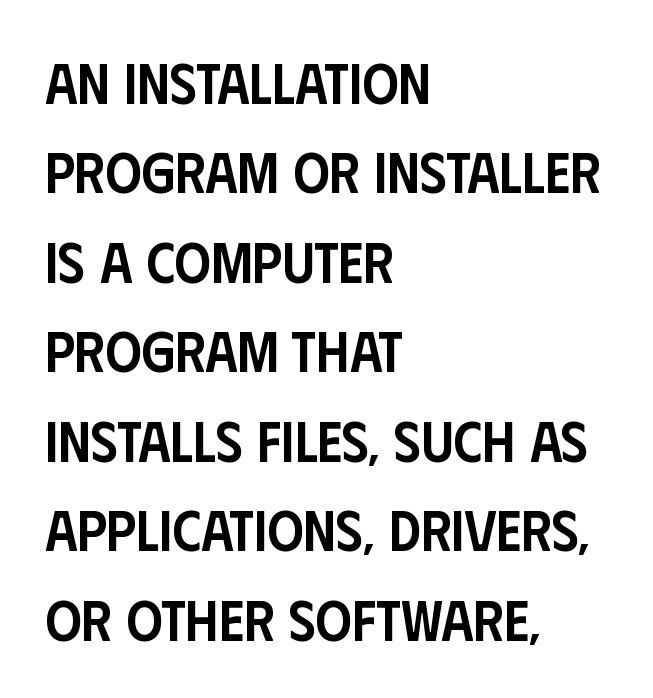
{"serif": "no", "italic": "no", "bold": "semi", "weight": "semibold", "width": "condensed", "stroke_contrast": "low", "x_height": "large", "monospaced": "no", "underline": "no", "align": "left", "line_spacing": "normal", "line_spacing_ratio": 1.57, "letter_spacing": "normal", "letter_spacing_em": 0.0, "glyph_px": 57}
